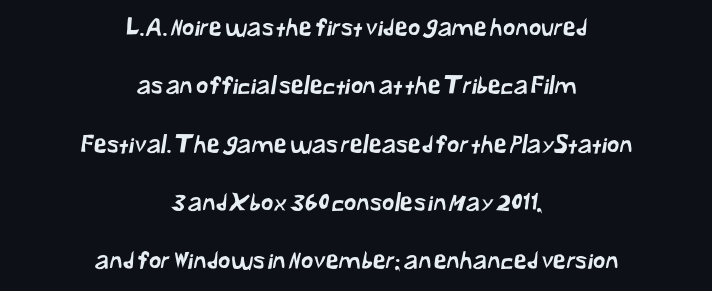
The letters sit at their default tracking, neither squeezed nor spread. Layout note: lines centered. What's the leading like? Stretched, with rows far apart. The passage shown is not underscored anywhere.
